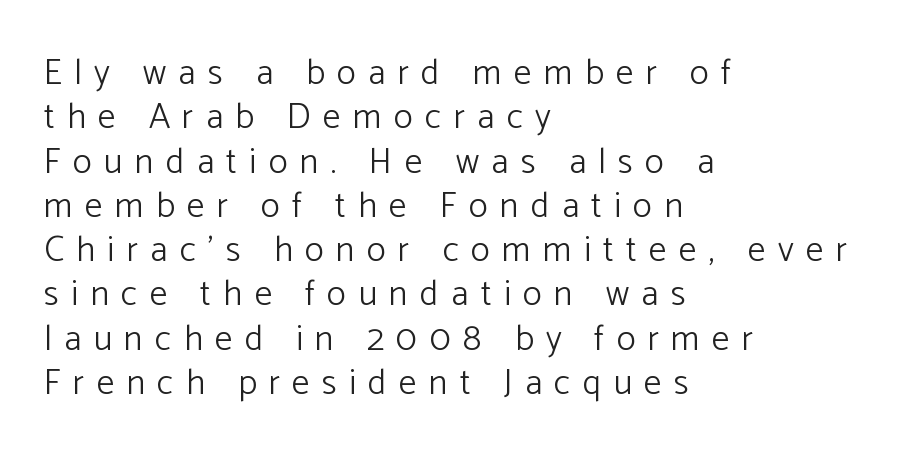
The image shows 36 px light sans-serif type, upright; set left-aligned, line spacing 1.23x, unusually wide letter spacing (+0.34 em), not underlined; low stroke contrast and a medium x-height.
